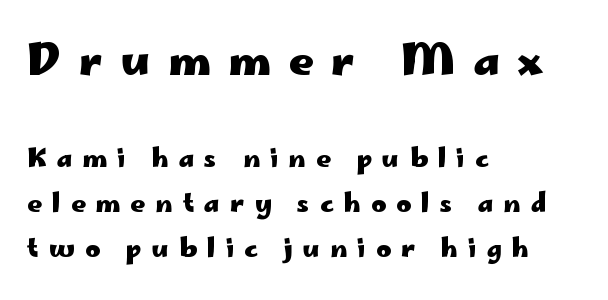
Q: Is the text bold? A: Yes.
Q: Is the text italic (slanted)? A: No, it is upright.
Q: Is the typeface a serif or a sans-serif typeface? A: Sans-serif.
Q: Is the text underlined? A: No.
Q: How is the paragraph aligned? A: Left-aligned.
Q: Is the spacing between letters normal or unusually wide? A: Unusually wide.
Q: Which block of text is set in a larger size, the first (top) or the second (bottom)? A: The first (top) one.
Q: Width (condensed, normal, or wide)? A: Wide.
Q: Stroke contrast? A: Low.
Q: x-height? A: Small.
Q: Monospaced? A: No.
